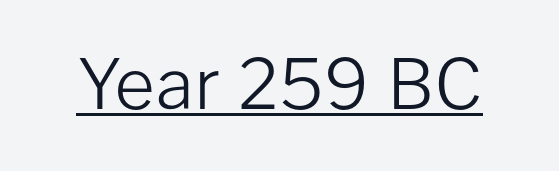
The image shows 69 px light sans-serif type, upright; set normal letter spacing, underlined; low stroke contrast and a medium x-height.
